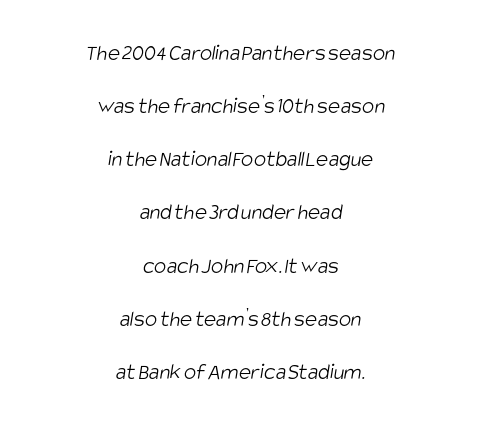
The image shows 23 px text type; set centered, loose line spacing (2.31x), normal letter spacing, not underlined.
